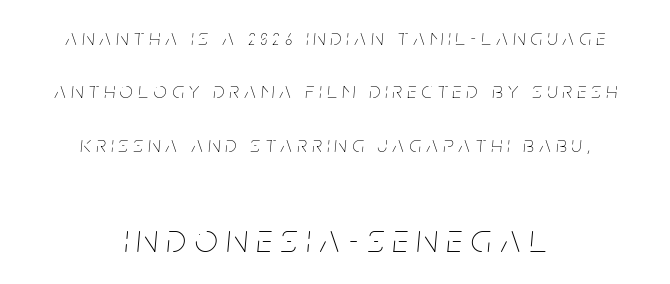
Q: Is the text bold? A: No.
Q: Is the text italic (slanted)? A: Yes, it leans right by about 5 degrees.
Q: Is the text underlined? A: No.
Q: How is the paragraph aligned? A: Centered.
Q: Is the spacing between letters normal or unusually wide? A: Unusually wide.
Q: Is the spacing between lines tight, normal or loose? A: Loose.
Q: Which block of text is set in a larger size, the first (top) or the second (bottom)? A: The second (bottom) one.
Q: Width (condensed, normal, or wide)? A: Condensed.
Q: Stroke contrast? A: Low.
Q: x-height? A: Large.
Q: Monospaced? A: No.
